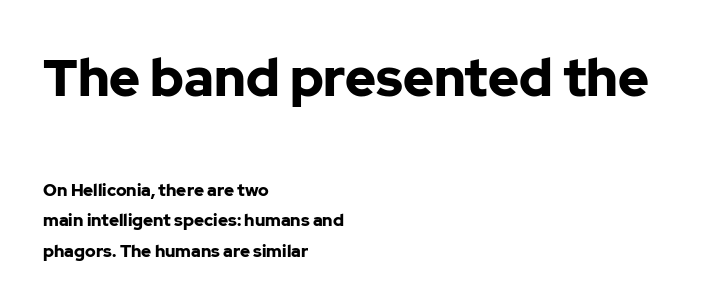
Nothing sits at the stroke ends, so this counts as sans-serif. This is roman type, the default non-slanted kind. One-word summary of the alignment: left. These lines are rendered in a variable-pitch font. Honestly, the letter spacing is just normal — you wouldn't notice it.
